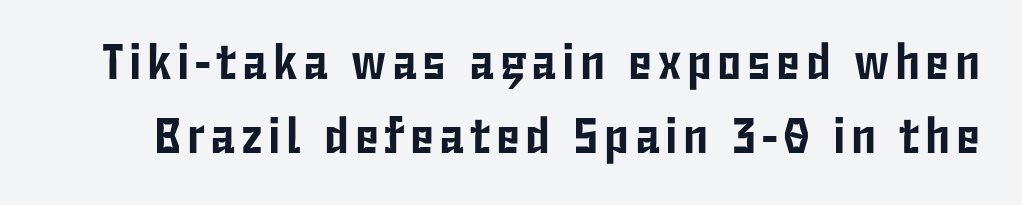
{"serif": "no", "italic": "no", "width": "condensed", "stroke_contrast": "low", "x_height": "medium", "monospaced": "no", "underline": "no", "line_spacing": "normal", "line_spacing_ratio": 1.48, "glyph_px": 50}
